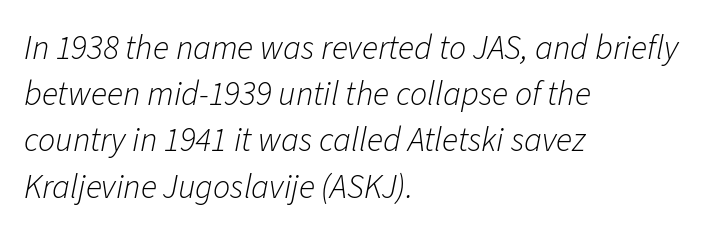
Q: Is the text bold? A: No.
Q: Is the text italic (slanted)? A: Yes, it leans right by about 11 degrees.
Q: Is the text underlined? A: No.
Q: How is the paragraph aligned? A: Left-aligned.
Q: Is the spacing between letters normal or unusually wide? A: Normal.
Q: Is the spacing between lines tight, normal or loose? A: Normal.
Q: Width (condensed, normal, or wide)? A: Normal.
Q: Stroke contrast? A: Low.
Q: x-height? A: Medium.
Q: Monospaced? A: No.
